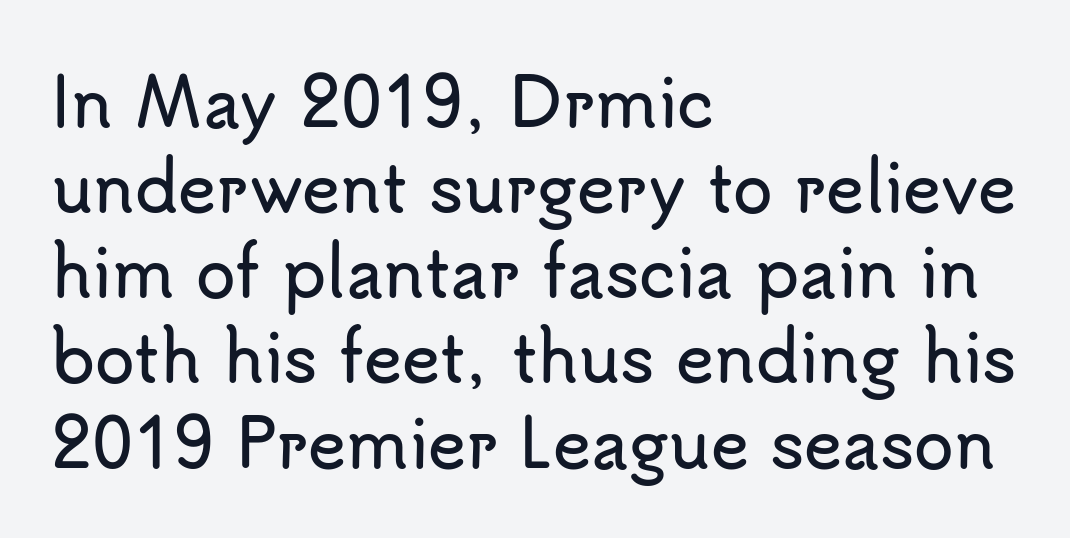
{"serif": "no", "italic": "no", "width": "normal", "stroke_contrast": "low", "x_height": "small", "monospaced": "no", "underline": "no", "align": "left", "line_spacing": "normal", "line_spacing_ratio": 1.31, "letter_spacing": "normal", "letter_spacing_em": 0.0, "glyph_px": 65}
